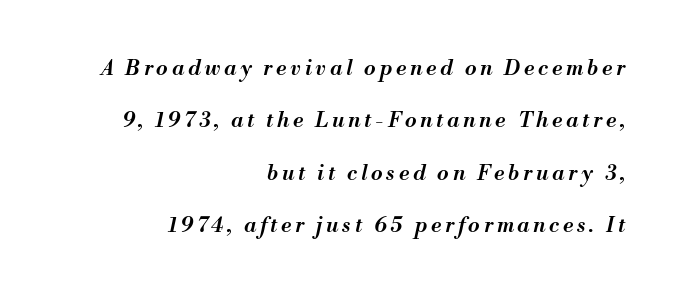
The rag falls on the left side of this text block. In terms of posture, this sample is oblique. On the weight axis this lands at semibold, roughly 600. What's the leading like? Stretched, with rows far apart.
